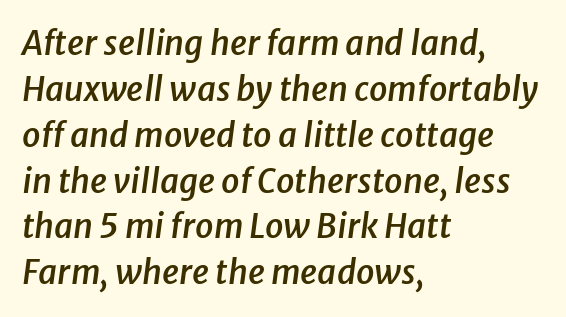
The image shows 33 px semibold type, italic (leaning right); set left-aligned, normal line spacing (1.39x), normal letter spacing, not underlined; low stroke contrast and a medium x-height.
